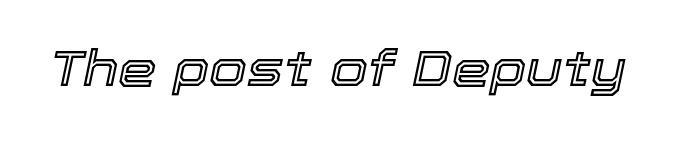
{"italic": "yes", "lean": "right", "slant_degrees": 12, "width": "normal", "x_height": "medium", "monospaced": "no", "underline": "no", "letter_spacing": "normal", "letter_spacing_em": 0.0, "glyph_px": 49}
